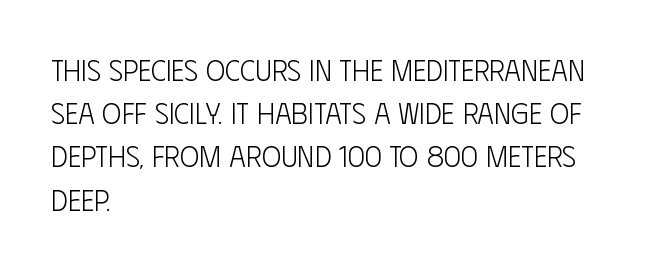
Q: Is the text bold? A: No.
Q: Is the text italic (slanted)? A: No, it is upright.
Q: Is the typeface a serif or a sans-serif typeface? A: Sans-serif.
Q: Is the text underlined? A: No.
Q: How is the paragraph aligned? A: Left-aligned.
Q: Is the spacing between letters normal or unusually wide? A: Normal.
Q: Is the spacing between lines tight, normal or loose? A: Normal.
Q: Width (condensed, normal, or wide)? A: Condensed.
Q: Stroke contrast? A: Low.
Q: x-height? A: Large.
Q: Monospaced? A: No.
